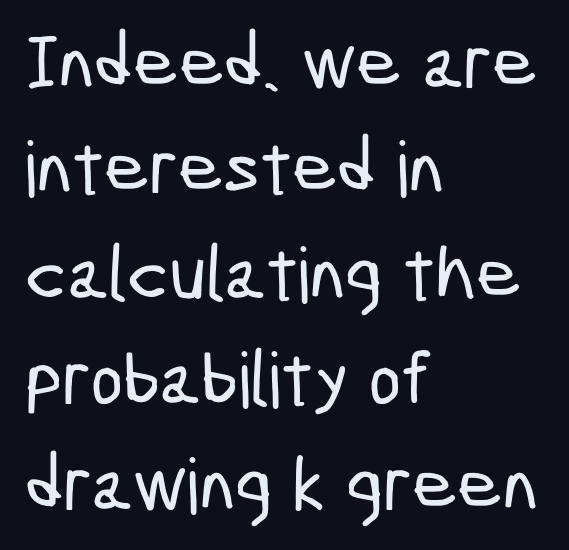
Q: Is the typeface a serif or a sans-serif typeface? A: Sans-serif.
Q: Is the text underlined? A: No.
Q: How is the paragraph aligned? A: Left-aligned.
Q: Is the spacing between letters normal or unusually wide? A: Normal.
Q: Is the spacing between lines tight, normal or loose? A: Normal.
Q: Width (condensed, normal, or wide)? A: Condensed.
Q: Stroke contrast? A: Low.
Q: x-height? A: Medium.
Q: Monospaced? A: No.
